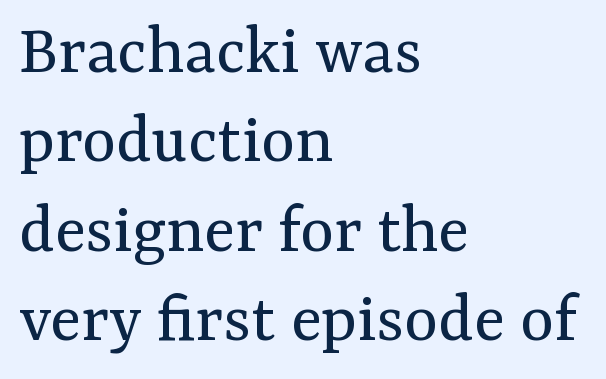
Q: Is the text bold? A: No.
Q: Is the text italic (slanted)? A: No, it is upright.
Q: Is the typeface a serif or a sans-serif typeface? A: Serif.
Q: Is the text underlined? A: No.
Q: How is the paragraph aligned? A: Left-aligned.
Q: Is the spacing between letters normal or unusually wide? A: Normal.
Q: Width (condensed, normal, or wide)? A: Normal.
Q: Stroke contrast? A: Medium.
Q: x-height? A: Medium.
Q: Monospaced? A: No.
